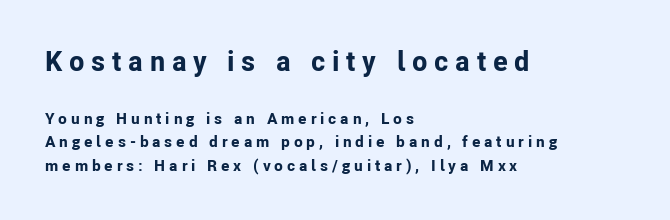
{"serif": "no", "italic": "no", "bold": "yes", "weight": "bold", "width": "normal", "stroke_contrast": "low", "x_height": "medium", "monospaced": "no", "underline": "no", "align": "left", "line_spacing": "normal", "line_spacing_ratio": 1.47, "letter_spacing": "wide", "letter_spacing_em": 0.24, "larger_block": "first", "size_ratio": 1.75, "glyph_px": 28}
